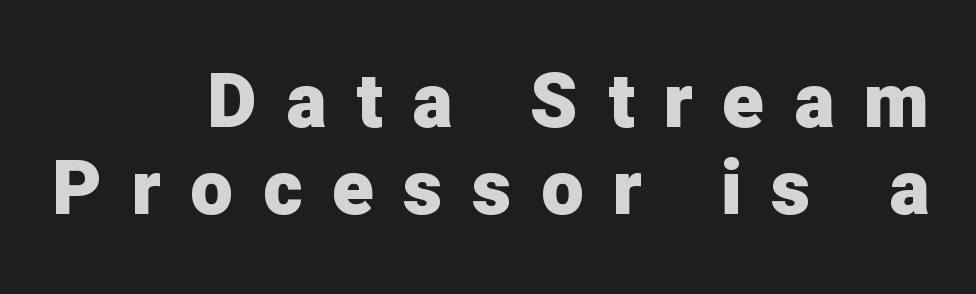
Clear beneath every line of the passage. What kind of face is this? One without serifs — a sans. Varying glyph widths throughout — classic text-font behaviour. Posture: upright roman. As a designer I'd log this as weight 700, bold. Letter spacing: wide.
